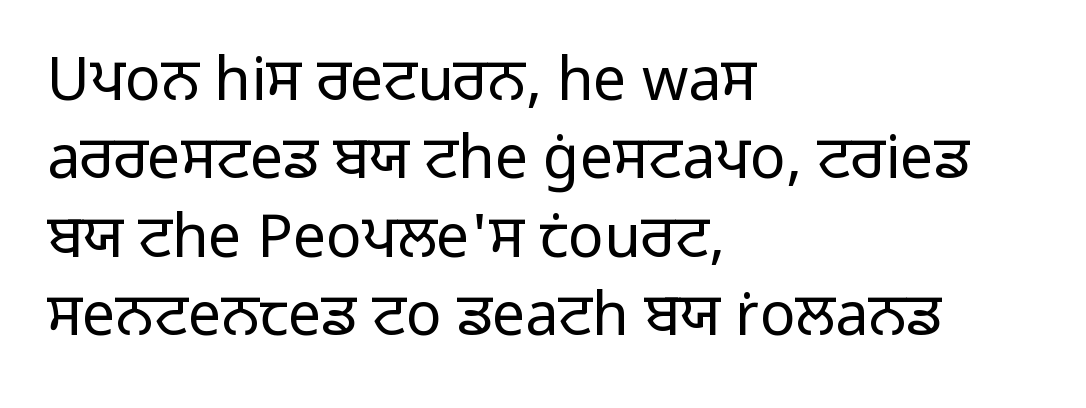
The image shows 59 px light sans-serif type, upright; set left-aligned, normal line spacing (1.33x), normal letter spacing, not underlined; low stroke contrast and a medium x-height.
